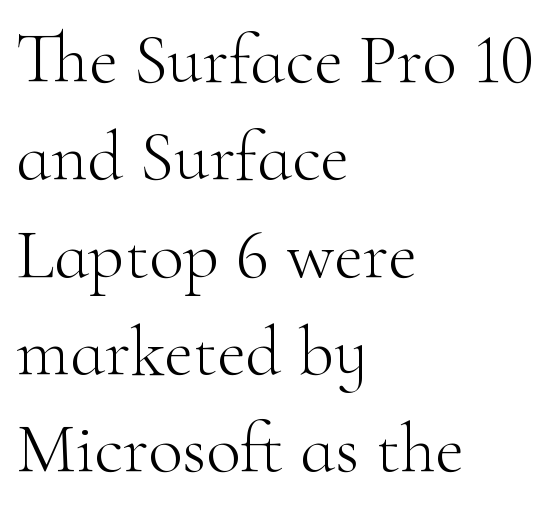
{"serif": "yes", "italic": "no", "bold": "no", "weight": "light", "width": "normal", "stroke_contrast": "high", "x_height": "small", "monospaced": "no", "underline": "no", "align": "left", "line_spacing": "normal", "line_spacing_ratio": 1.37, "letter_spacing": "normal", "letter_spacing_em": 0.0, "glyph_px": 71}
